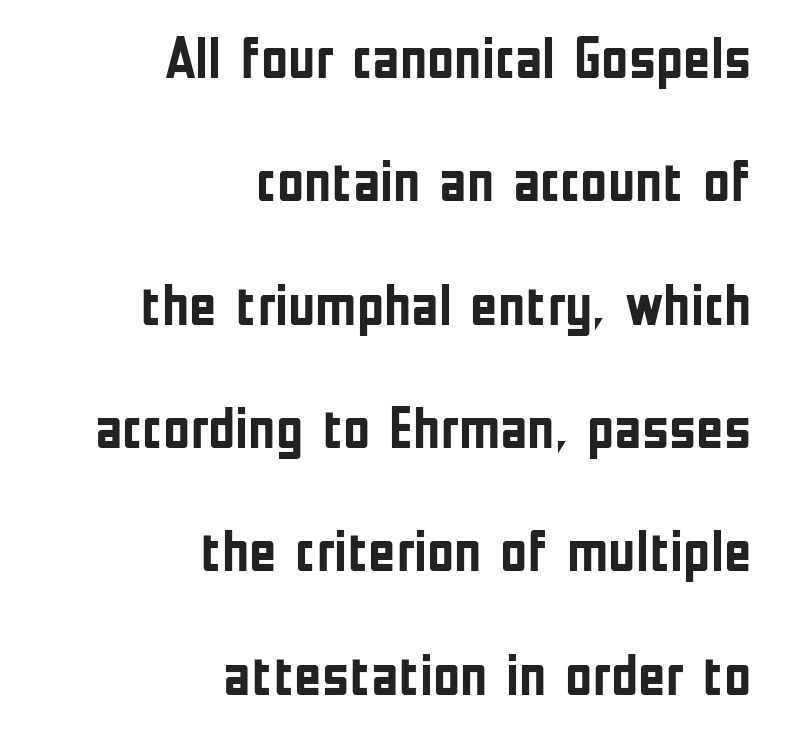
The image shows 59 px semibold, condensed sans-serif type, upright; set right-aligned, loose line spacing (2.09x), normal letter spacing, not underlined; low stroke contrast and a medium x-height.
